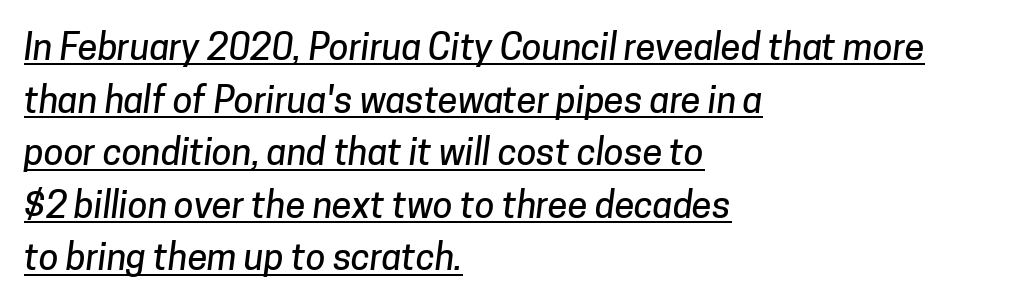
Q: Is the typeface a serif or a sans-serif typeface? A: Sans-serif.
Q: Is the text underlined? A: Yes.
Q: How is the paragraph aligned? A: Left-aligned.
Q: Is the spacing between letters normal or unusually wide? A: Normal.
Q: Is the spacing between lines tight, normal or loose? A: Normal.
Q: Width (condensed, normal, or wide)? A: Normal.
Q: Stroke contrast? A: Low.
Q: x-height? A: Medium.
Q: Monospaced? A: No.
